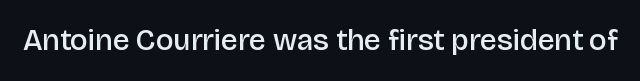
Q: Is the text bold? A: Semi-bold.
Q: Is the text italic (slanted)? A: No, it is upright.
Q: Is the typeface a serif or a sans-serif typeface? A: Sans-serif.
Q: Is the text underlined? A: No.
Q: Is the spacing between letters normal or unusually wide? A: Normal.
Q: Width (condensed, normal, or wide)? A: Normal.
Q: Stroke contrast? A: Low.
Q: x-height? A: Large.
Q: Monospaced? A: No.
